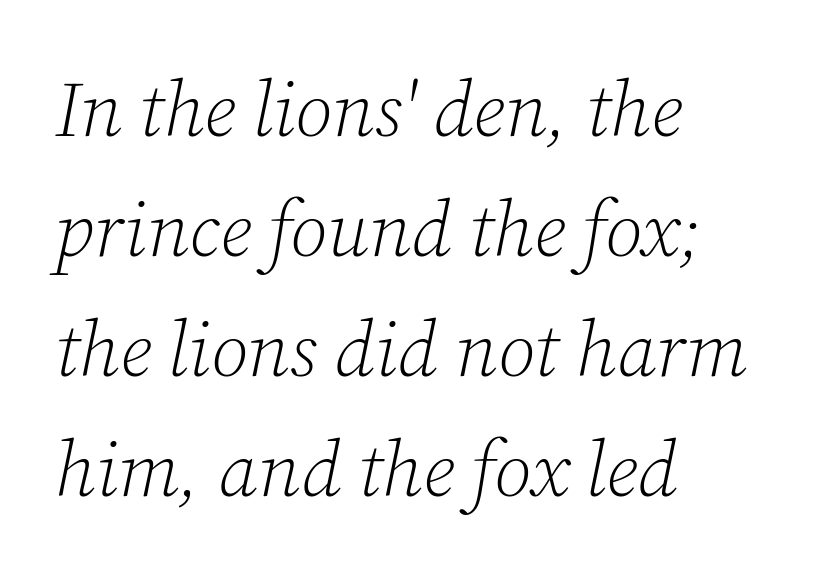
Nothing heavy about these letters — not bold at all. The letters sit at their default tracking, neither squeezed nor spread. Horizontal alignment here is leftward, the default for most running prose. Is there much room between lines? A standard amount, neither cramped nor airy.
